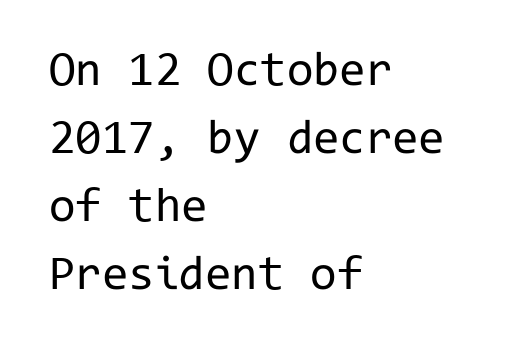
{"serif": "no", "italic": "no", "bold": "no", "weight": "regular", "width": "normal", "stroke_contrast": "low", "x_height": "medium", "monospaced": "yes", "underline": "no", "align": "left", "line_spacing": "normal", "line_spacing_ratio": 1.42, "letter_spacing": "normal", "letter_spacing_em": 0.0, "glyph_px": 48}
